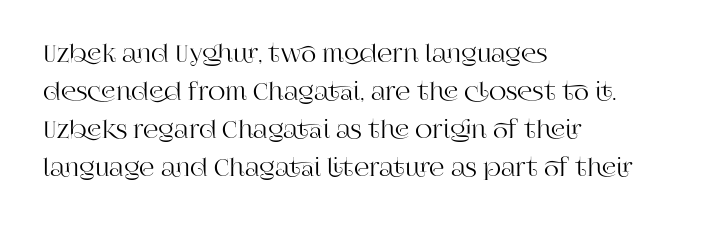
The specimen omits any rule beneath the text block's lines. Alignment: flush left. Italic? Not at all — the glyphs are vertical. The lines sit at an ordinary, default distance from one another. You could call the tracking neutral — neither tight nor loose.
